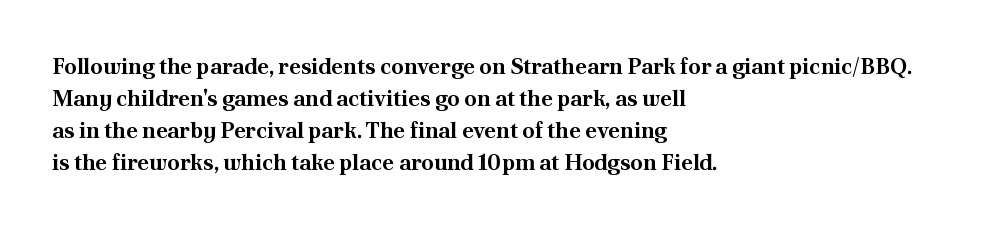
Q: Is the text bold? A: Yes.
Q: Is the text italic (slanted)? A: No, it is upright.
Q: Is the text underlined? A: No.
Q: How is the paragraph aligned? A: Left-aligned.
Q: Is the spacing between letters normal or unusually wide? A: Normal.
Q: Is the spacing between lines tight, normal or loose? A: Normal.
